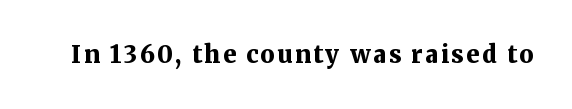
{"italic": "no", "bold": "yes", "underline": "no", "glyph_px": 24}
